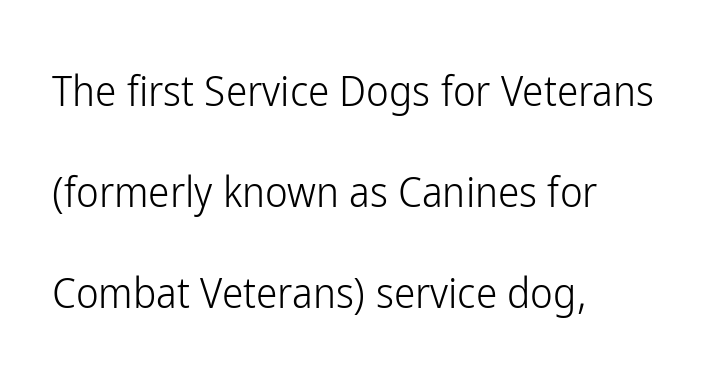
The image shows 43 px light, condensed sans-serif type, upright; set left-aligned, loose line spacing (2.35x), normal letter spacing, not underlined; low stroke contrast and a medium x-height.
